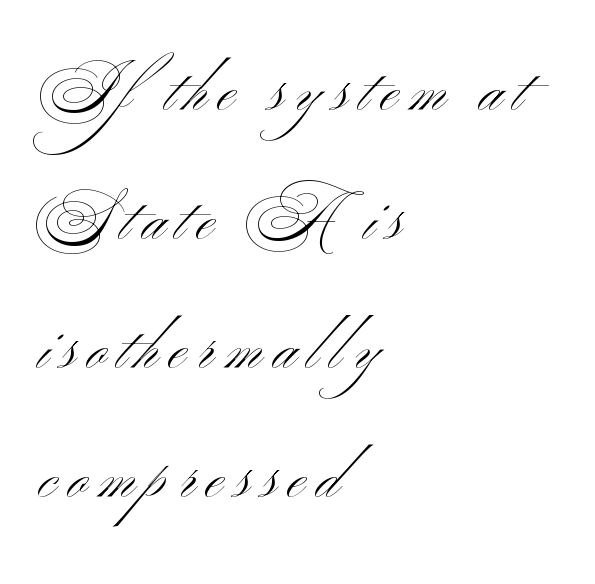
The image shows 60 px light, wide sans-serif type; set left-aligned, loose line spacing (2.15x), not underlined; medium stroke contrast and a small x-height.
